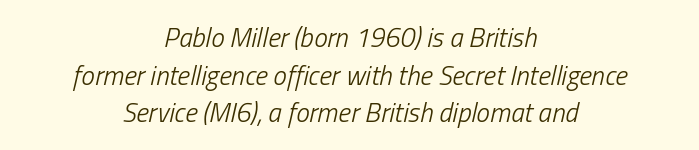
Between one letter and the next there's only the usual sliver of space. A quiet, ordinary-to-light weight characterises the typeface. Honestly, there is no underline to notice here at all. This rendering uses center alignment, leaving both contours irregular but symmetric. Does the lettering tilt? It does — this is italic. Horizontal bands of white between lines are of average thickness.
